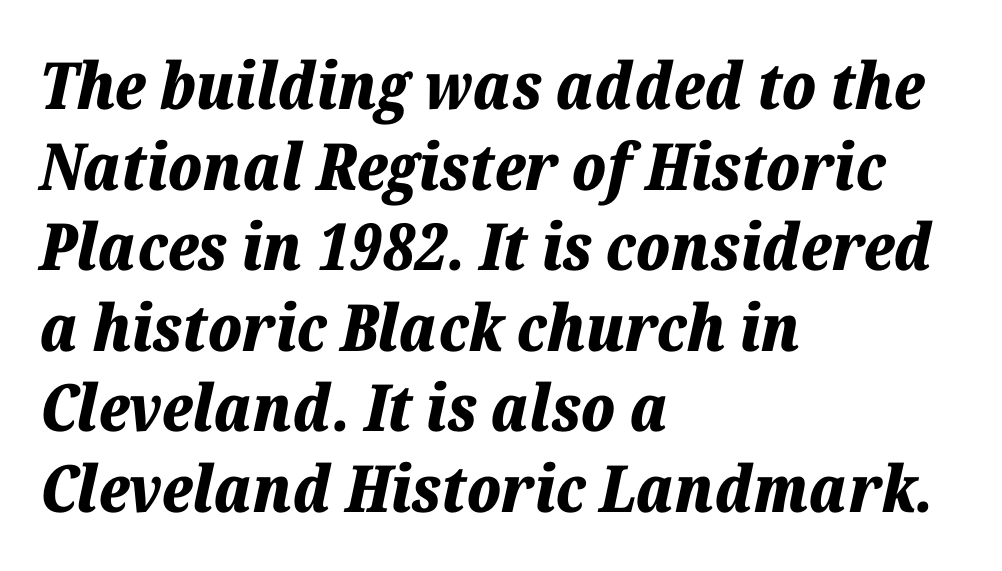
{"italic": "yes", "lean": "right", "slant_degrees": 12, "bold": "yes", "weight": "bold", "width": "normal", "stroke_contrast": "low", "x_height": "medium", "monospaced": "no", "underline": "no", "align": "left", "line_spacing_ratio": 1.24, "letter_spacing": "normal", "letter_spacing_em": 0.0, "glyph_px": 65}
